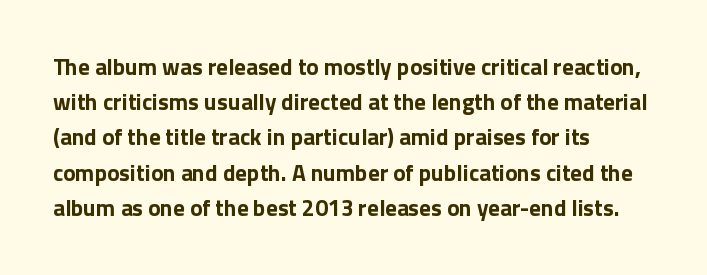
Each new line begins a customary step beneath the previous one. This rendering leaves character spacing at its baseline value. The lettering stays uniformly vertical, giving the passage a roman look. This rendering features lettering with no underline. A student would call this left alignment; a typographer would say flush left, rag right. Is the type bold? Yes — the strokes are clearly thick and heavy.
